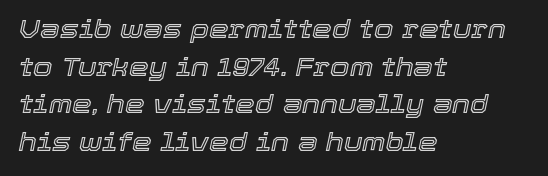
The image shows 25 px text type, italic (leaning right); set left-aligned, normal line spacing (1.51x), normal letter spacing, not underlined.
